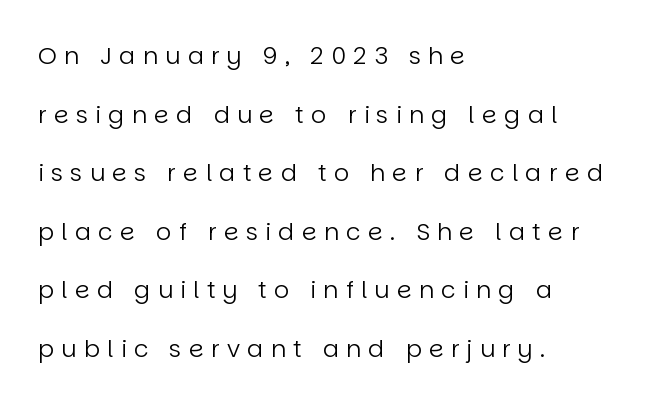
Letters rest on an invisible, unmarked baseline. Horizontally, the lines are justified to the leading edge only. The weight tops out at a normal text grade. Here the glyphs are tracked loosely, breaking word shapes into spaced letters.
